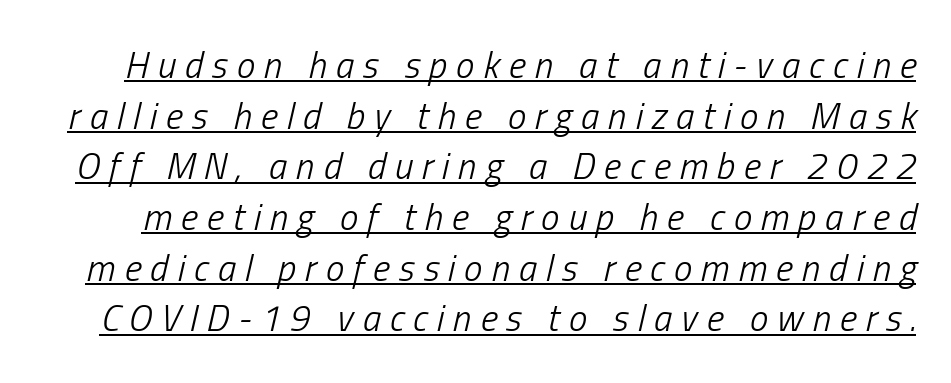
The image shows 37 px light, condensed type, italic (leaning right); set normal line spacing (1.37x), unusually wide letter spacing (+0.24 em), underlined; low stroke contrast and a medium x-height.
